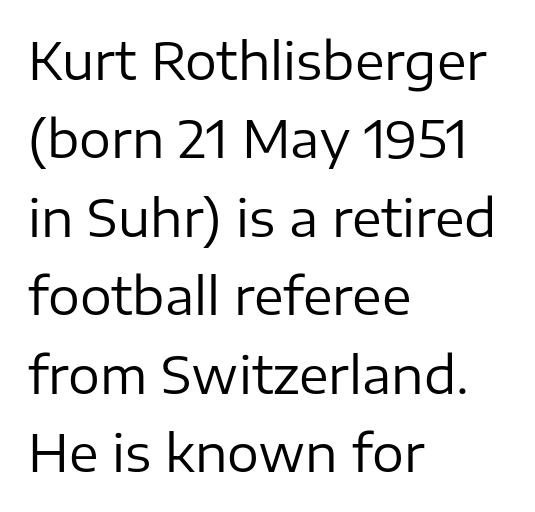
{"serif": "no", "italic": "no", "bold": "no", "weight": "regular", "width": "normal", "stroke_contrast": "low", "x_height": "medium", "monospaced": "no", "underline": "no", "align": "left", "line_spacing": "normal", "line_spacing_ratio": 1.57, "letter_spacing": "normal", "letter_spacing_em": 0.0, "glyph_px": 50}
